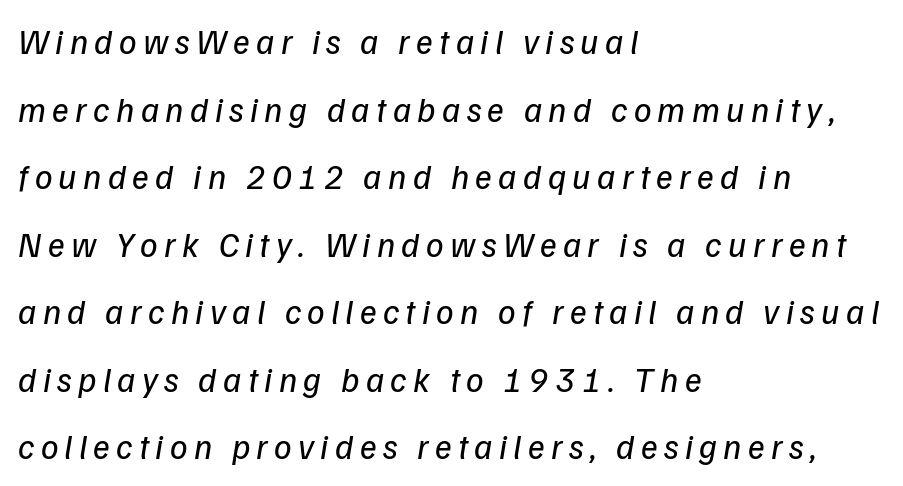
The image shows 35 px regular-weight sans-serif type; set left-aligned, loose line spacing (1.93x), not underlined; low stroke contrast and a medium x-height.
